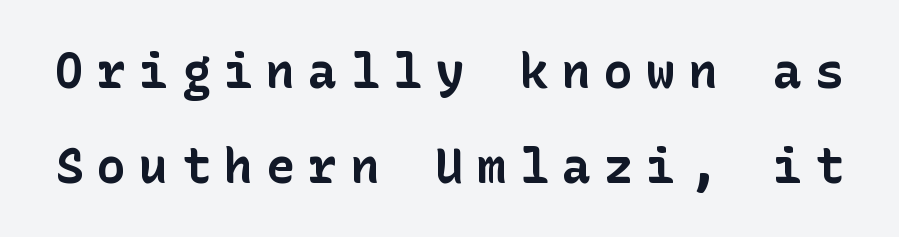
Q: Is the text bold? A: Yes.
Q: Is the text italic (slanted)? A: No, it is upright.
Q: Is the typeface a serif or a sans-serif typeface? A: Sans-serif.
Q: Is the text underlined? A: No.
Q: Is the spacing between letters normal or unusually wide? A: Unusually wide.
Q: Is the spacing between lines tight, normal or loose? A: Loose.
Q: Width (condensed, normal, or wide)? A: Normal.
Q: Stroke contrast? A: Low.
Q: x-height? A: Medium.
